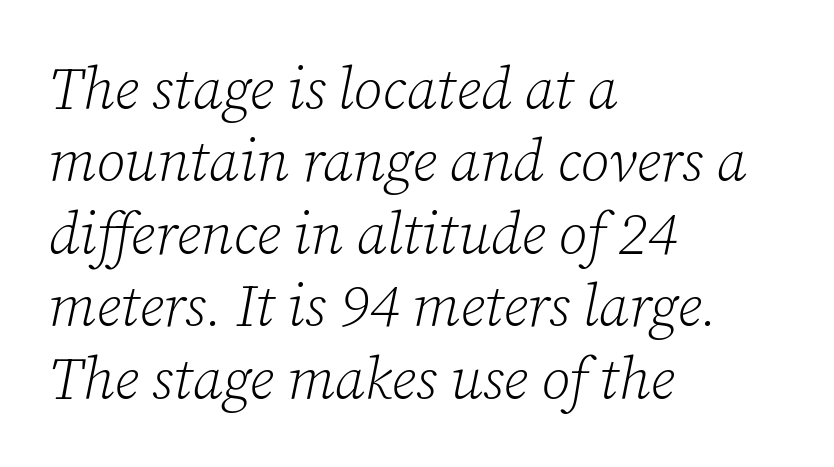
{"serif": "yes", "italic": "yes", "lean": "right", "slant_degrees": 12, "bold": "no", "weight": "light", "width": "normal", "stroke_contrast": "low", "x_height": "medium", "monospaced": "no", "underline": "no", "align": "left", "line_spacing": "normal", "line_spacing_ratio": 1.25, "letter_spacing": "normal", "letter_spacing_em": 0.0, "glyph_px": 58}
